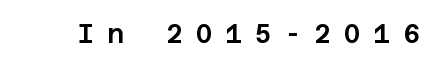
{"italic": "no", "underline": "no", "letter_spacing": "wide", "letter_spacing_em": 0.49, "glyph_px": 26}
